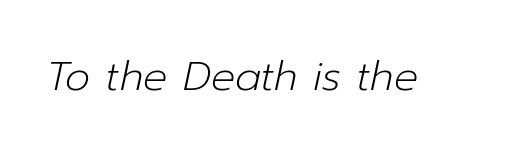
The image shows 40 px light type, italic (leaning right); set normal letter spacing, not underlined; low stroke contrast and a medium x-height.
